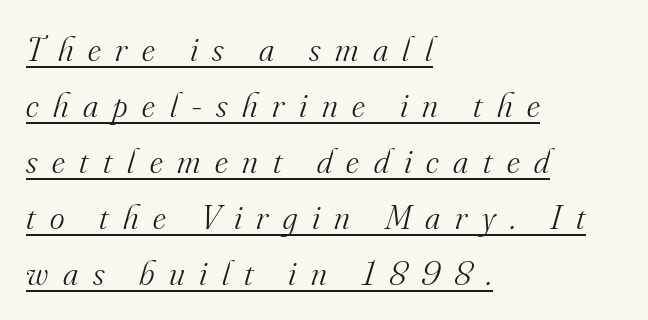
The image shows 35 px light serif type, italic (leaning right); set left-aligned, normal line spacing (1.6x), unusually wide letter spacing (+0.42 em), underlined; medium stroke contrast and a small x-height.
